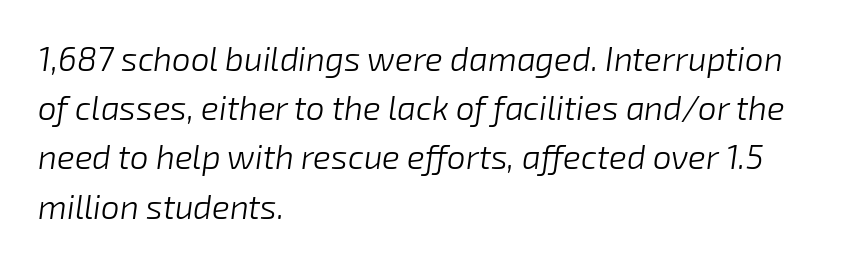
The image shows 33 px light type, italic (leaning right); set left-aligned, normal line spacing (1.49x), normal letter spacing, not underlined; low stroke contrast and a medium x-height.
